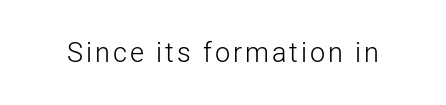
The image shows 27 px text type, upright; set not underlined.
